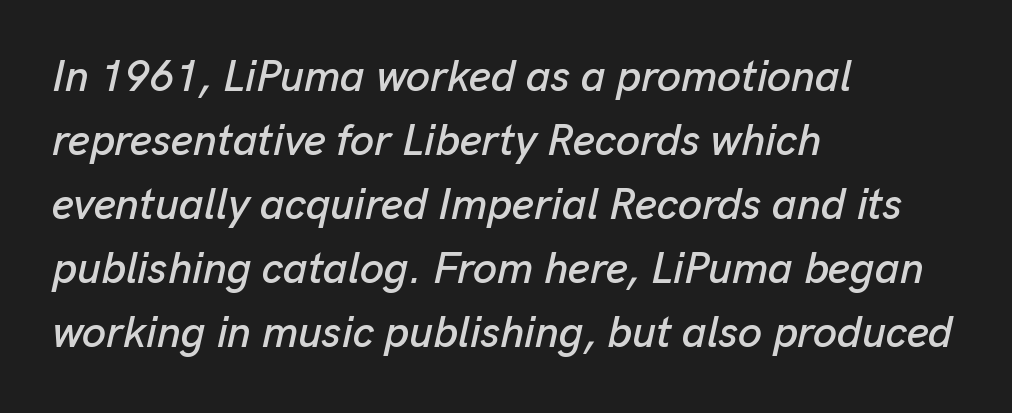
The typography opts for an oblique posture over an upright one. Descenders are the only things crossing below the line. Tracking here is standard; glyphs follow each other at the usual distance. Each line starts at the same left margin while the right side varies. Quick note: interline space is typical. You could not count columns in this text — the font is proportionally spaced.
